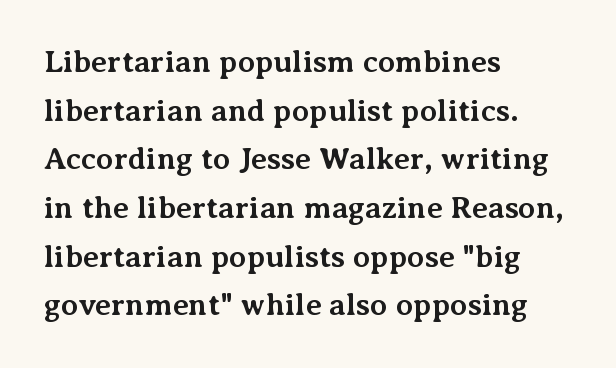
Examine the stroke ends and you'll spot serifs. Check under the words: just untouched page. Short and long lines alike share a common starting point at left. The line texture is even and compact thanks to regular tracking. These lines are rendered in a variable-pitch font. This sample uses an upright cut, with every glyph sitting square on the baseline.
